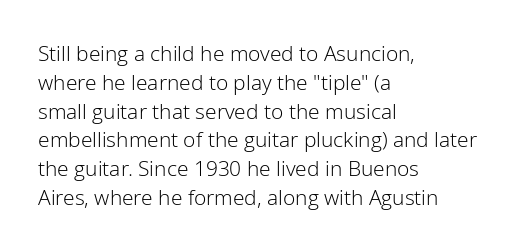
{"italic": "no", "bold": "no", "underline": "no", "align": "left", "line_spacing": "normal", "line_spacing_ratio": 1.37, "letter_spacing": "normal", "letter_spacing_em": 0.0, "glyph_px": 21}
